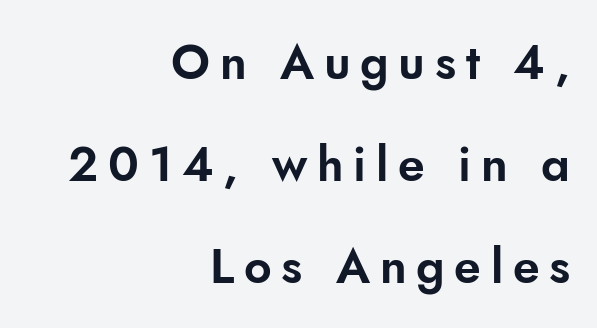
Q: Is the text italic (slanted)? A: No, it is upright.
Q: Is the typeface a serif or a sans-serif typeface? A: Sans-serif.
Q: Is the text underlined? A: No.
Q: How is the paragraph aligned? A: Right-aligned.
Q: Is the spacing between letters normal or unusually wide? A: Unusually wide.
Q: Is the spacing between lines tight, normal or loose? A: Loose.
Q: Width (condensed, normal, or wide)? A: Normal.
Q: Stroke contrast? A: Low.
Q: x-height? A: Small.
Q: Monospaced? A: No.
